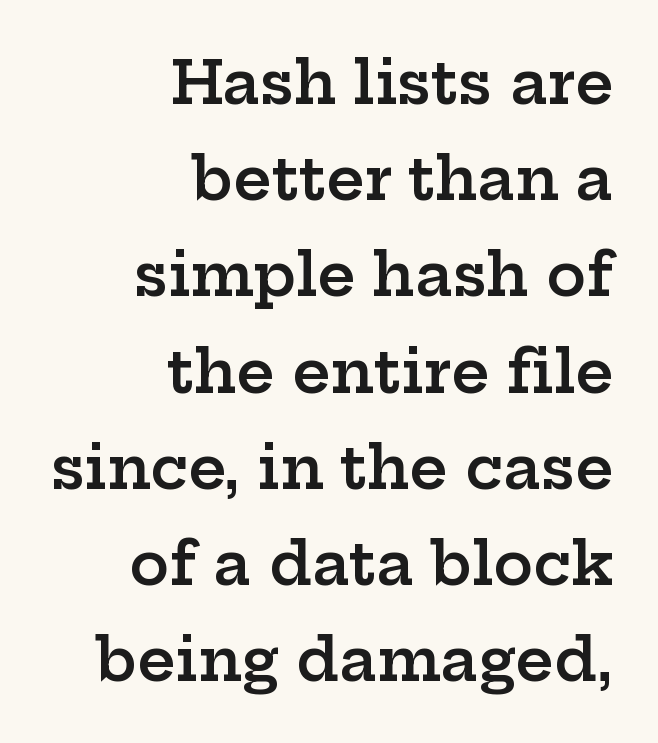
{"serif": "yes", "italic": "no", "bold": "semi", "weight": "semibold", "width": "wide", "stroke_contrast": "low", "x_height": "medium", "monospaced": "no", "underline": "no", "align": "right", "line_spacing": "normal", "line_spacing_ratio": 1.63, "letter_spacing": "normal", "letter_spacing_em": 0.0, "glyph_px": 59}
